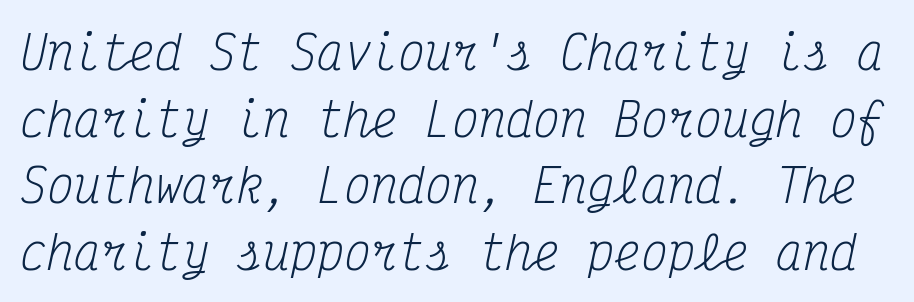
Spacing between characters is what you'd get straight out of the box. A typesetter would call this leading conventional body-copy spacing. The rendering uses typewriter-style spacing with identical character cells. Clear beneath every line of the passage. Is the stroke heavy? The answer is a plain regular-or-lighter. You can tell it's italic because the verticals aren't actually vertical.
